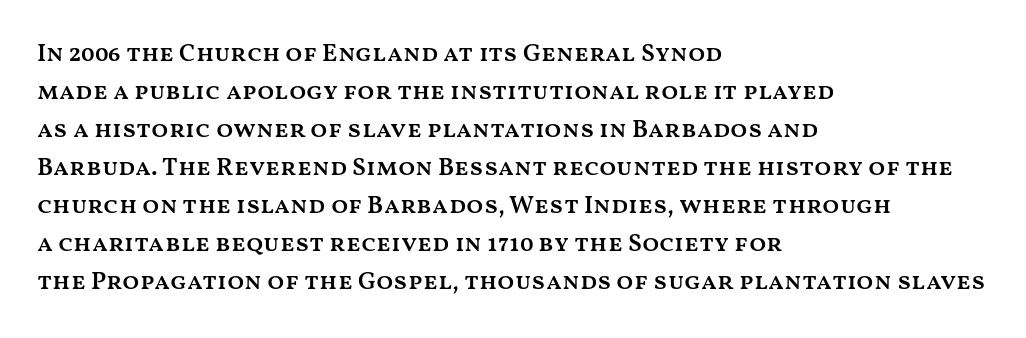
The image shows 25 px text type, upright; set left-aligned, normal line spacing (1.52x), normal letter spacing, not underlined.
